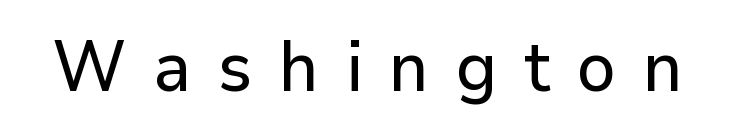
The image shows 70 px sans-serif type, upright; set unusually wide letter spacing (+0.38 em), not underlined; low stroke contrast and a medium x-height.
